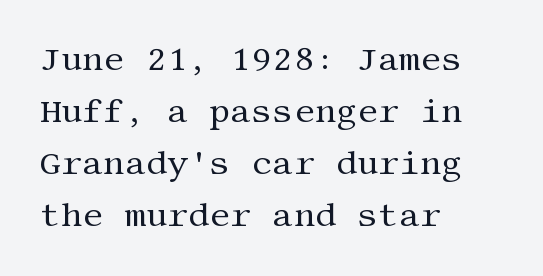
Q: Is the text bold? A: No.
Q: Is the text italic (slanted)? A: No, it is upright.
Q: Is the typeface a serif or a sans-serif typeface? A: Serif.
Q: Is the text underlined? A: No.
Q: How is the paragraph aligned? A: Left-aligned.
Q: Is the spacing between letters normal or unusually wide? A: Normal.
Q: Is the spacing between lines tight, normal or loose? A: Normal.
Q: Width (condensed, normal, or wide)? A: Normal.
Q: Stroke contrast? A: Medium.
Q: x-height? A: Large.
